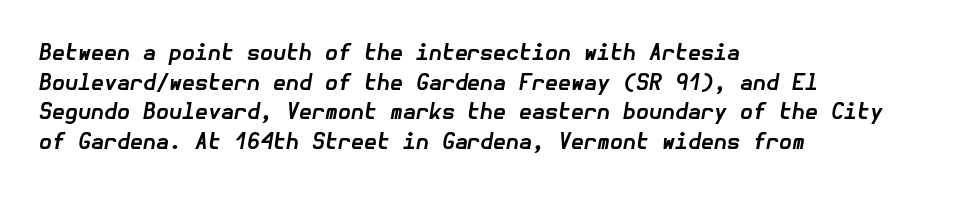
{"italic": "yes", "lean": "right", "slant_degrees": 10, "bold": "yes", "underline": "no", "align": "left", "line_spacing": "normal", "line_spacing_ratio": 1.41, "letter_spacing": "normal", "letter_spacing_em": 0.0, "glyph_px": 21}
